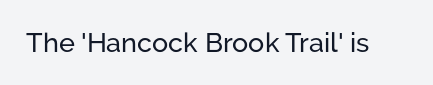
{"italic": "no", "underline": "no", "letter_spacing": "normal", "letter_spacing_em": 0.0, "glyph_px": 27}
